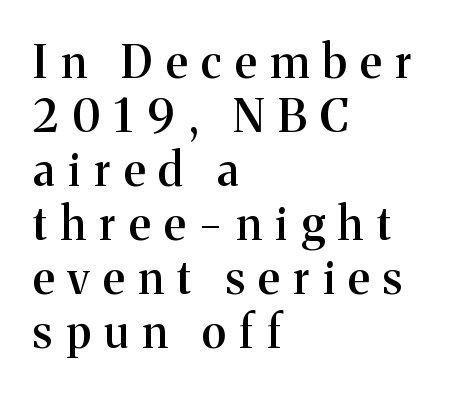
Does the lettering tilt? It doesn't — this is upright. Semibold letterforms, between regular and bold. Examine the stroke ends and you'll spot serifs. Horizontally, the lines are justified to the leading edge only. Check the space under the baseline: it is left empty.
